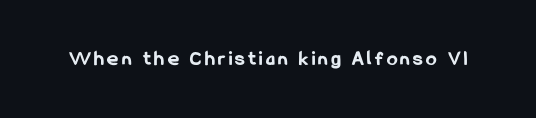
Pretty heavy lettering here — definitely bold. The passage shown is not underscored anywhere. Do the letters lean? They stand straight.
